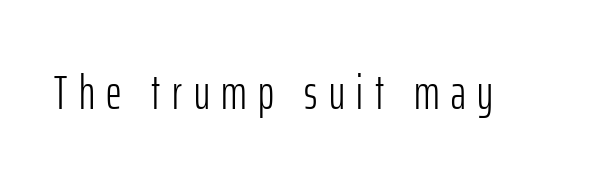
Type without underlining. No chunkiness to these letters — they're not bold. Varying glyph widths throughout — classic text-font behaviour. Glyph-to-glyph distance is far greater than everyday printed text. Each letter's strokes conclude bluntly, with no projecting serifs.
